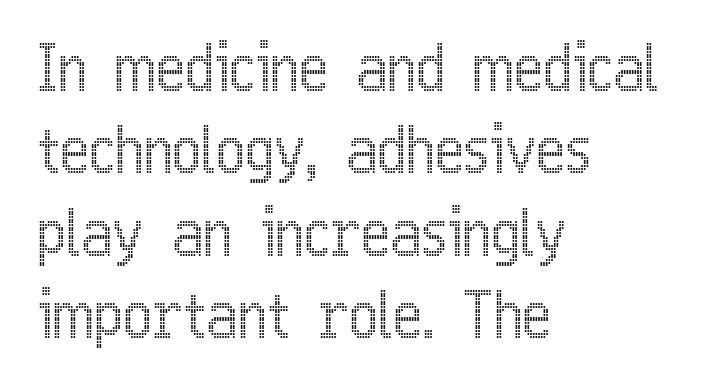
Interline gaps are of average width in this sample. These lines were composed using upright roman letters. Line starts are locked; line ends wander. Decoration check: the copy has no underline. Caption: standard tracking, unaltered.
